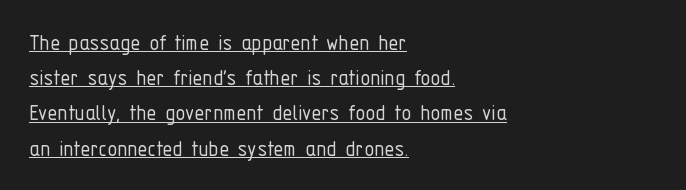
Q: Is the text bold? A: No.
Q: Is the text italic (slanted)? A: No, it is upright.
Q: Is the text underlined? A: Yes.
Q: How is the paragraph aligned? A: Left-aligned.
Q: Is the spacing between letters normal or unusually wide? A: Normal.
Q: Is the spacing between lines tight, normal or loose? A: Normal.
